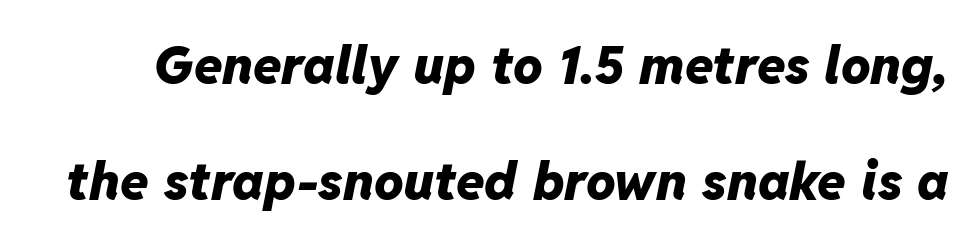
Q: Is the text bold? A: Yes.
Q: Is the text italic (slanted)? A: Yes, it leans right by about 11 degrees.
Q: Is the text underlined? A: No.
Q: Is the spacing between letters normal or unusually wide? A: Normal.
Q: Is the spacing between lines tight, normal or loose? A: Loose.
Q: Width (condensed, normal, or wide)? A: Normal.
Q: Stroke contrast? A: Low.
Q: x-height? A: Medium.
Q: Monospaced? A: No.
